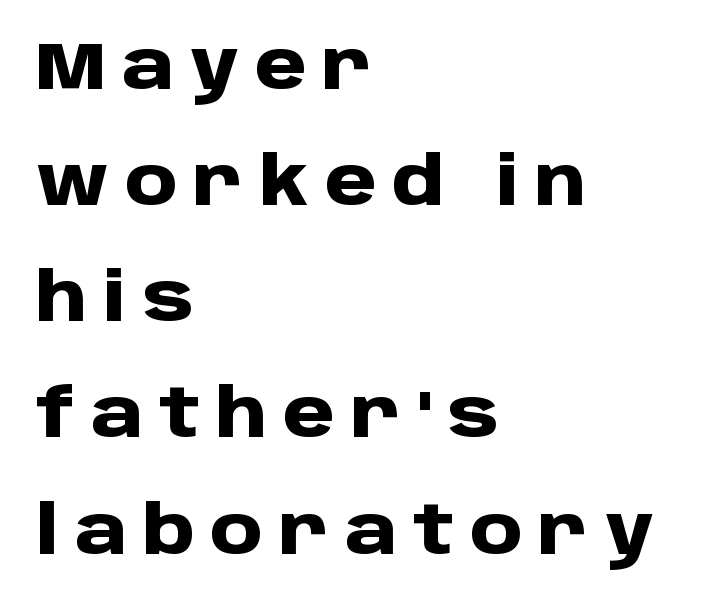
Q: Is the text bold? A: Yes.
Q: Is the text italic (slanted)? A: No, it is upright.
Q: Is the typeface a serif or a sans-serif typeface? A: Sans-serif.
Q: Is the text underlined? A: No.
Q: How is the paragraph aligned? A: Left-aligned.
Q: Is the spacing between letters normal or unusually wide? A: Unusually wide.
Q: Width (condensed, normal, or wide)? A: Normal.
Q: Stroke contrast? A: Low.
Q: x-height? A: Large.
Q: Monospaced? A: No.
